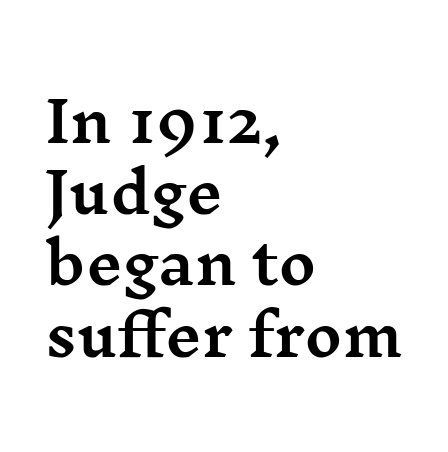
Reading down the block, your eye returns to a fixed left position each line. Beneath every word, the page is bare. Each new line begins a customary step beneath the previous one. The face used here is proportionally spaced, like ordinary book or web type. Does the lettering tilt? It doesn't — this is upright. Caption: standard tracking, unaltered.
